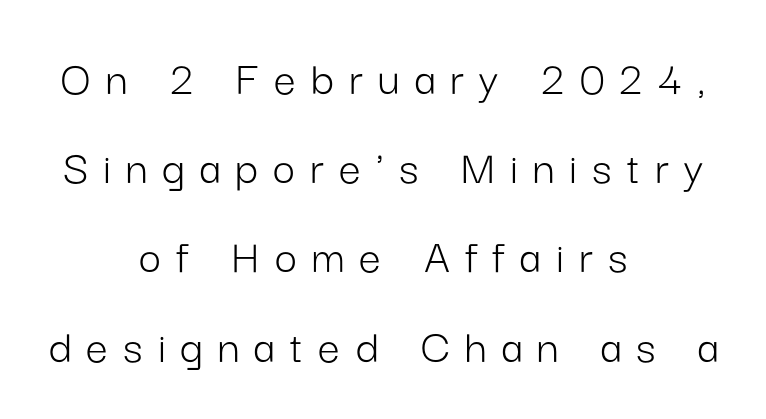
{"serif": "no", "italic": "no", "bold": "no", "weight": "light", "width": "normal", "stroke_contrast": "low", "x_height": "medium", "monospaced": "no", "underline": "no", "align": "center", "line_spacing_ratio": 1.82, "letter_spacing": "wide", "letter_spacing_em": 0.31, "glyph_px": 49}
